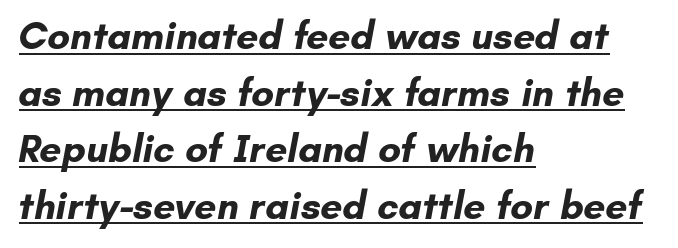
{"serif": "no", "bold": "yes", "weight": "bold", "width": "normal", "stroke_contrast": "low", "x_height": "small", "monospaced": "no", "underline": "yes", "align": "left", "line_spacing": "normal", "line_spacing_ratio": 1.45, "letter_spacing": "normal", "letter_spacing_em": 0.0, "glyph_px": 39}
